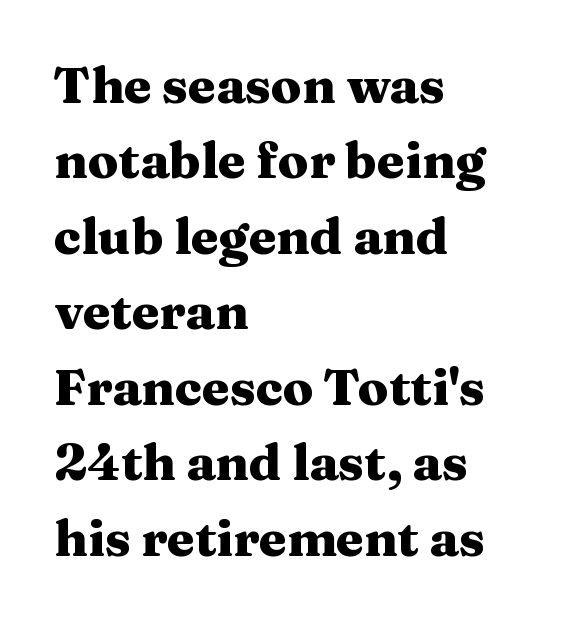
{"serif": "yes", "italic": "no", "bold": "yes", "weight": "heavy", "width": "wide", "stroke_contrast": "medium", "x_height": "medium", "monospaced": "no", "underline": "no", "align": "left", "line_spacing": "normal", "line_spacing_ratio": 1.51, "letter_spacing": "normal", "letter_spacing_em": 0.0, "glyph_px": 50}
